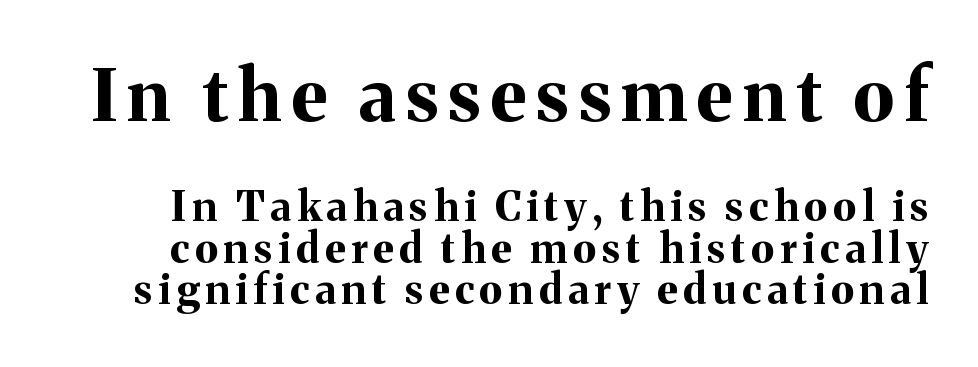
{"serif": "yes", "italic": "no", "bold": "yes", "weight": "bold", "width": "normal", "stroke_contrast": "medium", "x_height": "medium", "monospaced": "no", "underline": "no", "line_spacing": "tight", "line_spacing_ratio": 1.01, "larger_block": "first", "size_ratio": 1.76, "glyph_px": 72}
